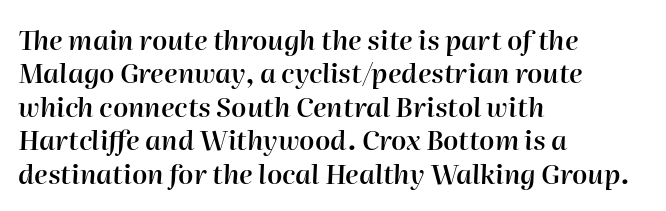
Q: Is the text bold? A: Semi-bold.
Q: Is the text italic (slanted)? A: Yes, it leans right by about 2 degrees.
Q: Is the text underlined? A: No.
Q: How is the paragraph aligned? A: Left-aligned.
Q: Is the spacing between letters normal or unusually wide? A: Normal.
